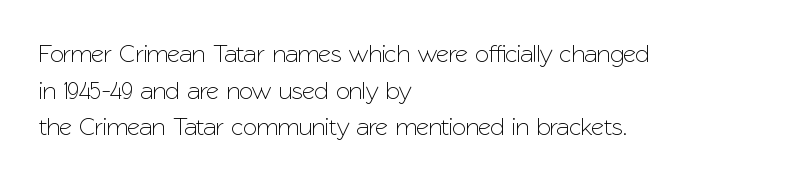
Q: Is the text italic (slanted)? A: No, it is upright.
Q: Is the text underlined? A: No.
Q: How is the paragraph aligned? A: Left-aligned.
Q: Is the spacing between letters normal or unusually wide? A: Normal.
Q: Is the spacing between lines tight, normal or loose? A: Normal.
